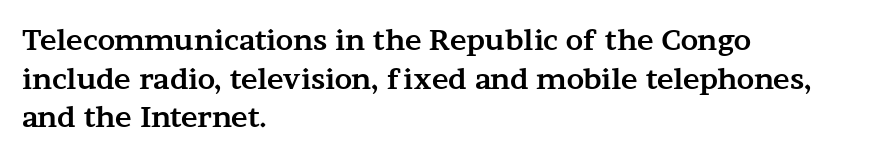
The text block is weighted toward the left margin, trailing off unevenly rightward. You could call the tracking neutral — neither tight nor loose. Proportional: the letters do not fall into vertical columns. Italic? Not at all — the glyphs are vertical. The font is running at its bold setting.
